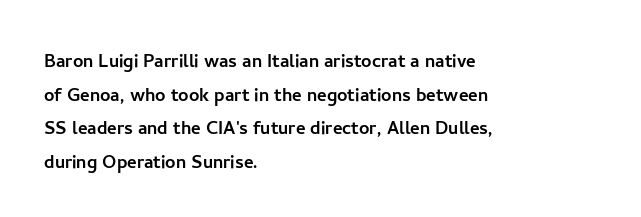
The image shows 23 px text type, upright; set left-aligned, normal line spacing (1.46x), normal letter spacing, not underlined.
